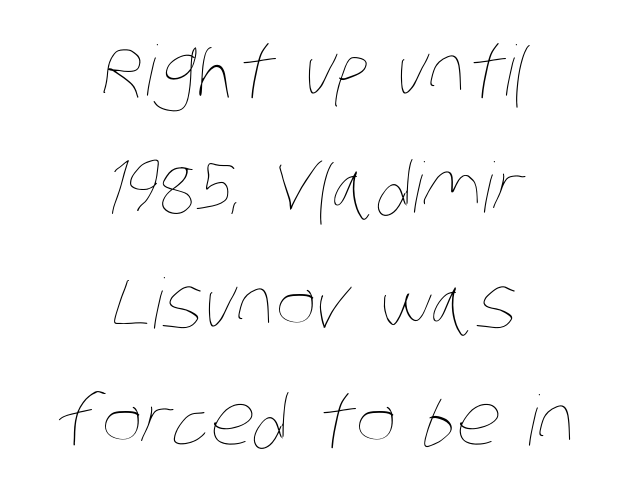
Letter spacing: default. Spacing verdict: proportional, widths tailored to each character. Reading down the column, the eye jumps a familiar distance to each next line. The font sits on the lighter half of the weight spectrum, regular included. Notice how the passage keeps no hard edge, just a central spine.
